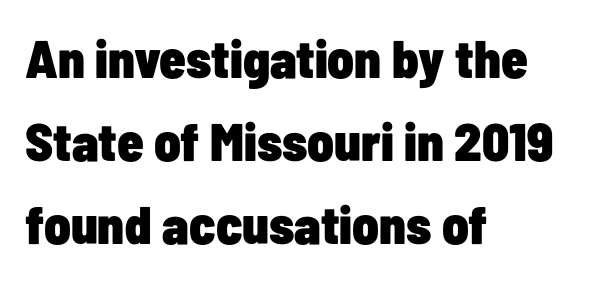
The type family on display is of the sans-serif kind. The axis of the letterforms is exactly vertical. Students, this is bold: see how much ink each stroke carries. These lines sit exactly where default settings would place them. Nobody drew a line under any word here.
